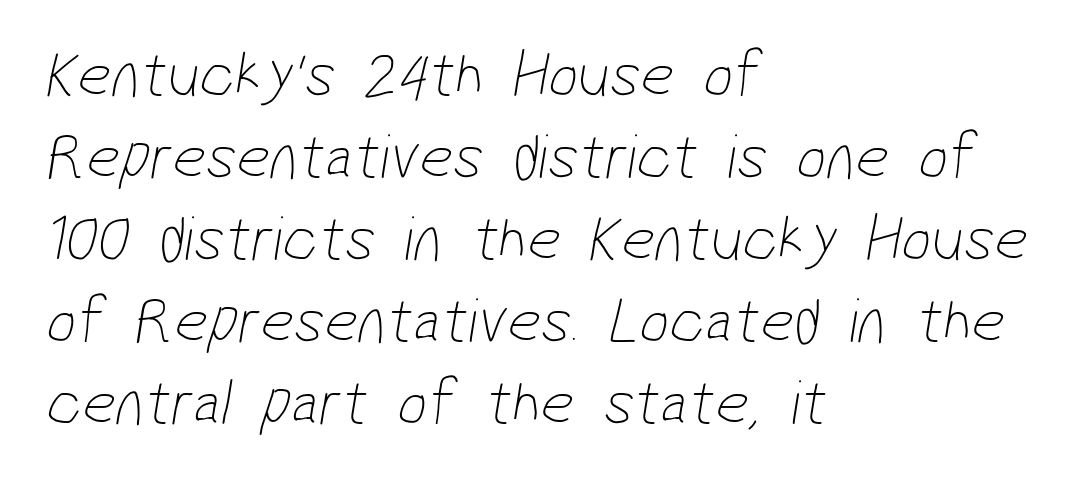
{"serif": "no", "bold": "no", "weight": "thin", "width": "condensed", "stroke_contrast": "low", "x_height": "medium", "monospaced": "no", "underline": "no", "align": "left", "line_spacing": "normal", "line_spacing_ratio": 1.26, "letter_spacing": "normal", "letter_spacing_em": 0.0, "glyph_px": 65}
